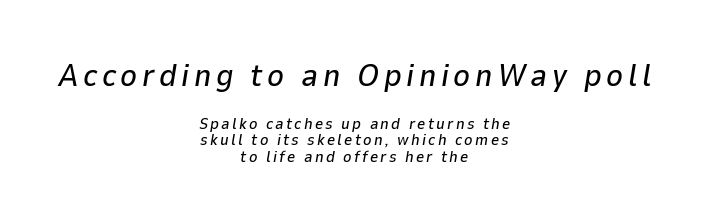
{"italic": "yes", "lean": "right", "slant_degrees": 9, "width": "normal", "stroke_contrast": "low", "x_height": "medium", "monospaced": "no", "underline": "no", "align": "center", "line_spacing": "tight", "line_spacing_ratio": 1.03, "larger_block": "first", "size_ratio": 2.0, "glyph_px": 32}
